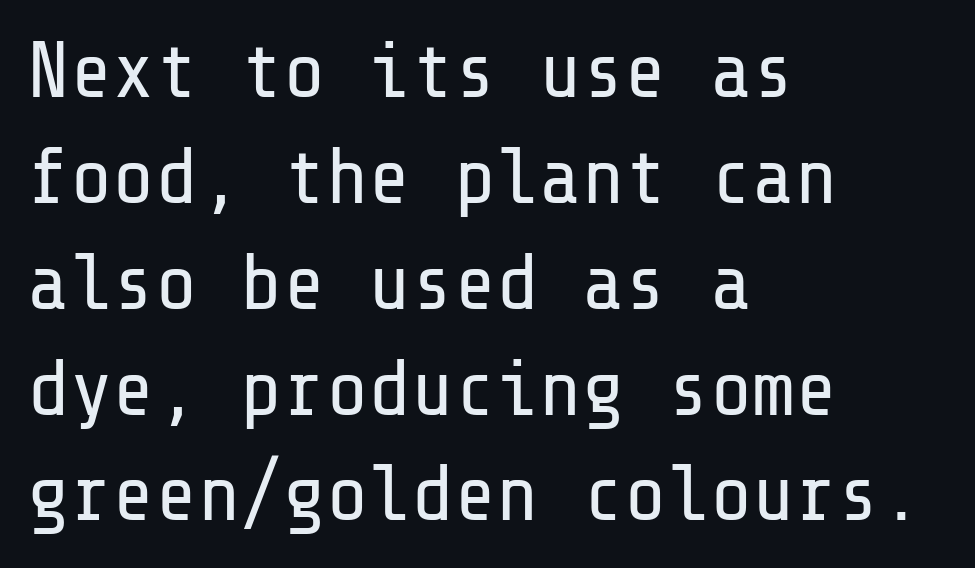
The image shows 79 px regular-weight sans-serif type, upright; set left-aligned, normal line spacing (1.34x), normal letter spacing, not underlined; low stroke contrast and a medium x-height.
